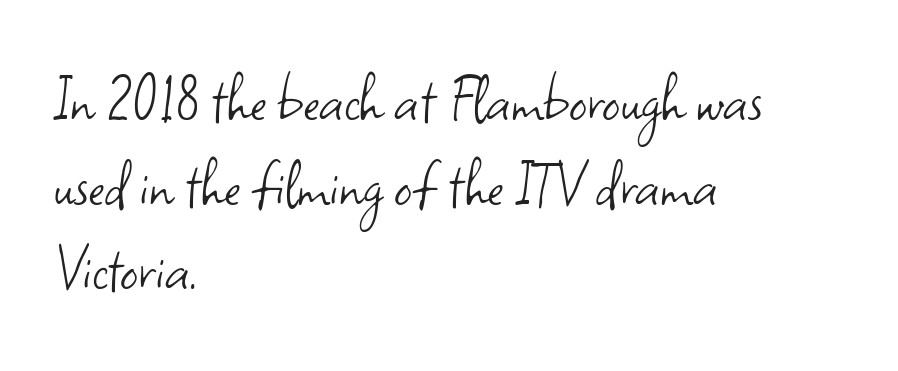
Look at the bottom of the vertical strokes: they stop flat, with no serifs. Stems here are at most as thick as an everyday book face. The ragged edge is on the right, which tells us the setting is flush left. Rule under the text: the space is simply empty.
